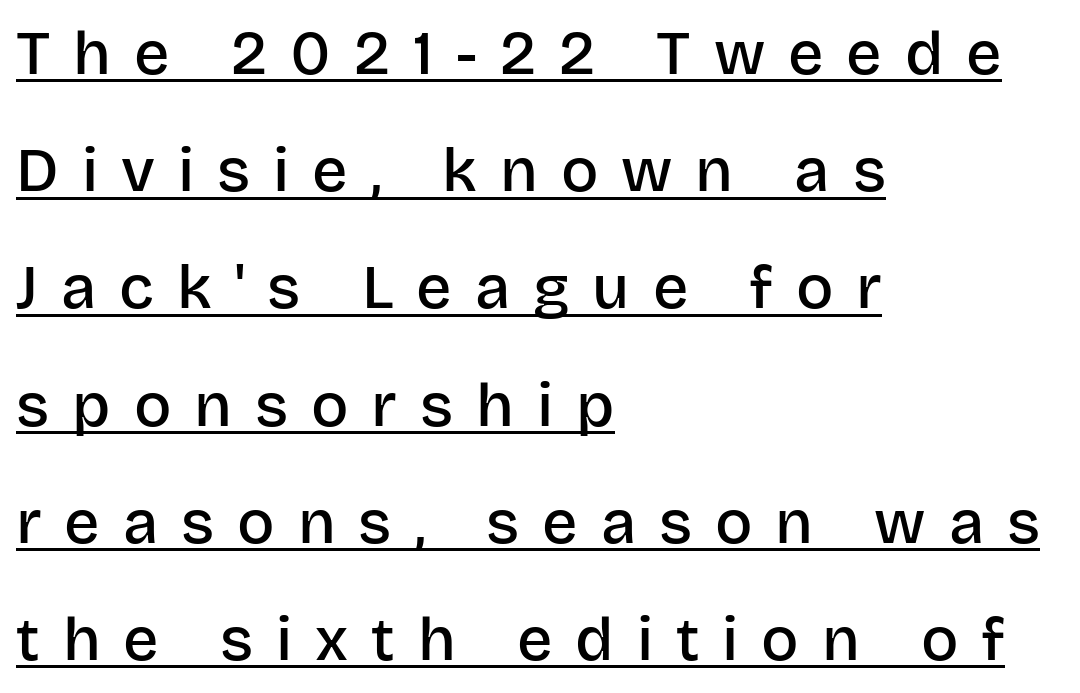
The image shows 62 px semibold sans-serif type, upright; set left-aligned, line spacing 1.89x, unusually wide letter spacing (+0.37 em), underlined; low stroke contrast and a large x-height.
